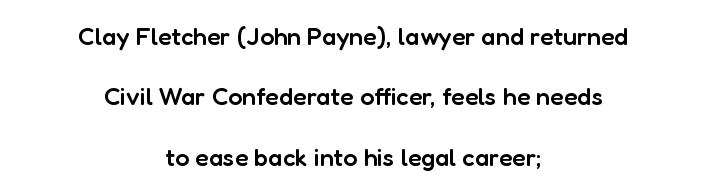
The glyphs are unaccompanied by any horizontal stroke below them. You can tell it's not italic because the verticals are truly vertical. Rows of type keep a wide berth in the vertical direction. Semibold letterforms, between regular and bold. Letter spacing: default. Compared with a flush-left layout, this one balances lines on the center instead.
